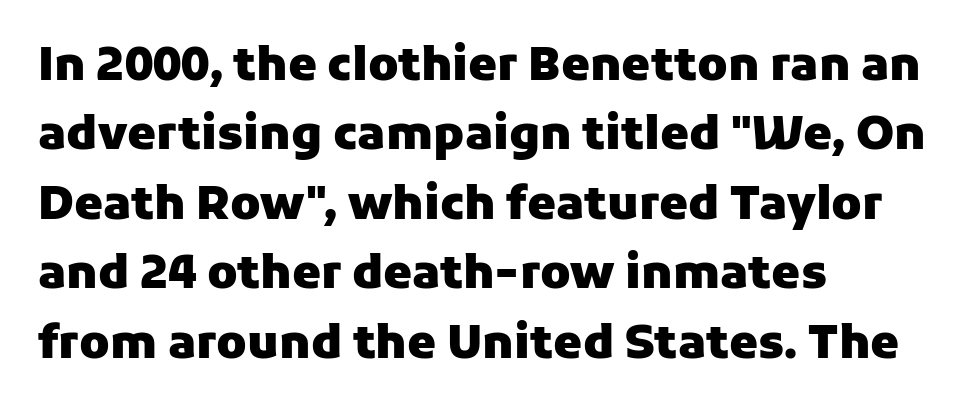
Q: Is the text bold? A: Yes.
Q: Is the text italic (slanted)? A: No, it is upright.
Q: Is the typeface a serif or a sans-serif typeface? A: Sans-serif.
Q: Is the text underlined? A: No.
Q: How is the paragraph aligned? A: Left-aligned.
Q: Is the spacing between letters normal or unusually wide? A: Normal.
Q: Is the spacing between lines tight, normal or loose? A: Normal.
Q: Width (condensed, normal, or wide)? A: Normal.
Q: Stroke contrast? A: Low.
Q: x-height? A: Medium.
Q: Monospaced? A: No.
